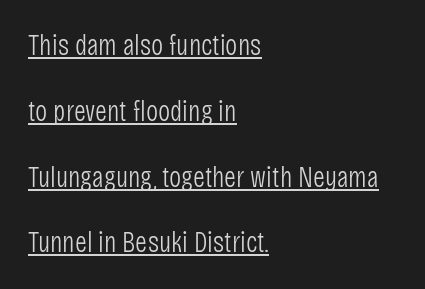
Emphasis is given by a line drawn under the lettering. The lines are quadded left. Nothing sits at the stroke ends, so this counts as sans-serif. Ascenders rise straight up at ninety degrees. A typesetter would call this proportional, since set widths differ per character.
